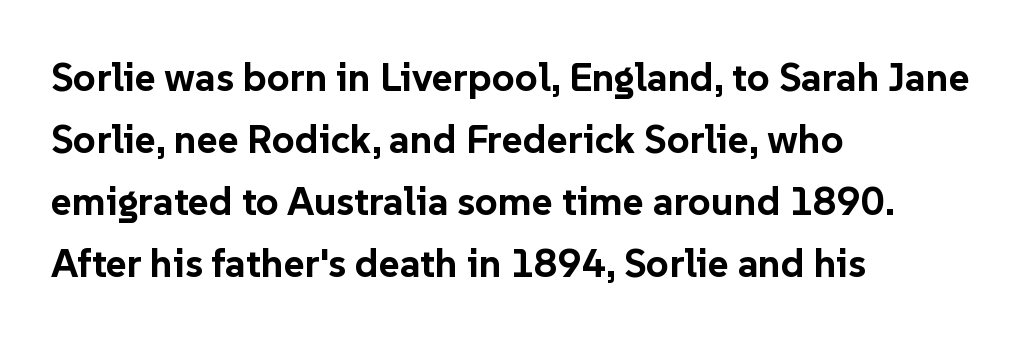
The image shows 40 px bold sans-serif type, upright; set left-aligned, normal line spacing (1.55x), normal letter spacing, not underlined; low stroke contrast and a medium x-height.
